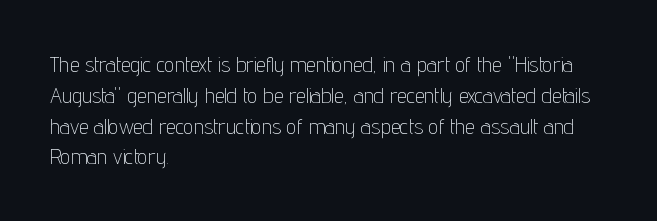
Q: Is the text bold? A: No.
Q: Is the text italic (slanted)? A: No, it is upright.
Q: Is the text underlined? A: No.
Q: How is the paragraph aligned? A: Left-aligned.
Q: Is the spacing between letters normal or unusually wide? A: Normal.
Q: Is the spacing between lines tight, normal or loose? A: Normal.
